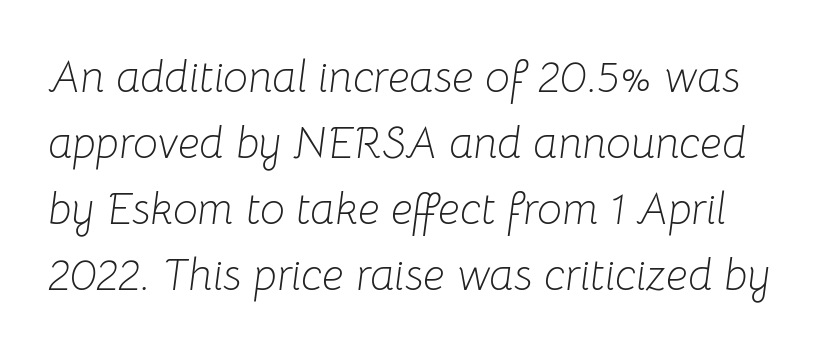
{"italic": "yes", "lean": "right", "slant_degrees": 8, "bold": "no", "weight": "light", "width": "normal", "stroke_contrast": "low", "x_height": "medium", "monospaced": "no", "underline": "no", "line_spacing": "normal", "line_spacing_ratio": 1.5, "letter_spacing": "normal", "letter_spacing_em": 0.0, "glyph_px": 44}
